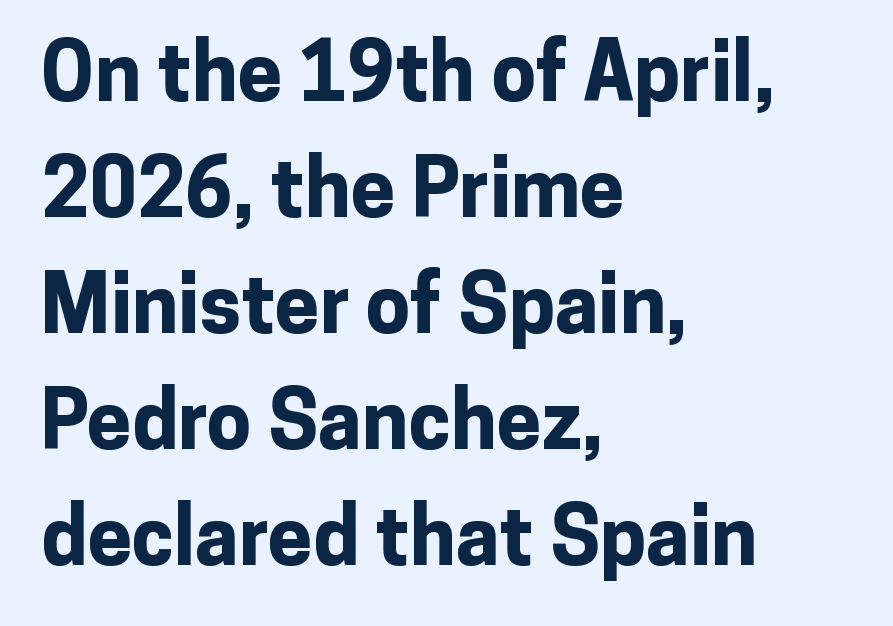
Q: Is the text bold? A: Yes.
Q: Is the text italic (slanted)? A: No, it is upright.
Q: Is the typeface a serif or a sans-serif typeface? A: Sans-serif.
Q: Is the text underlined? A: No.
Q: How is the paragraph aligned? A: Left-aligned.
Q: Is the spacing between letters normal or unusually wide? A: Normal.
Q: Is the spacing between lines tight, normal or loose? A: Normal.
Q: Width (condensed, normal, or wide)? A: Normal.
Q: Stroke contrast? A: Low.
Q: x-height? A: Medium.
Q: Monospaced? A: No.
